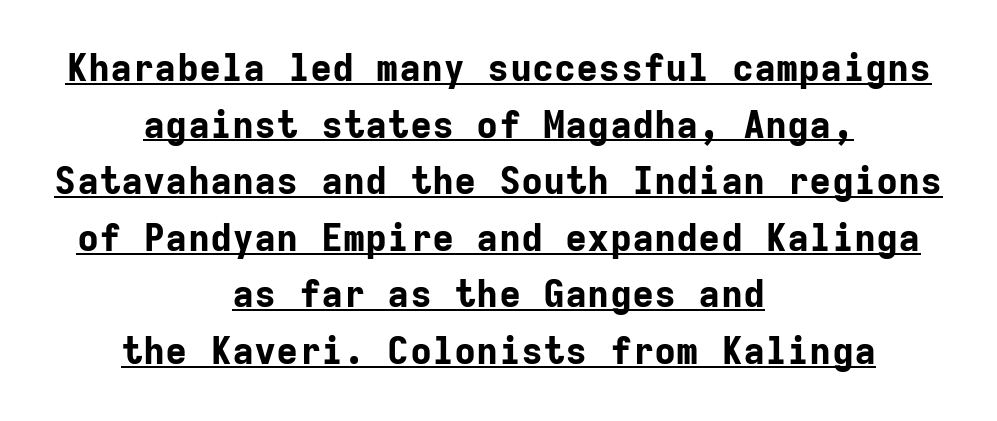
Here the designer chose a console-style face with uniform glyph widths. These lines carry a lot of weight — the face is fully bold. Beneath each row of characters lies a ruled line. The paragraph has two soft edges and a firm central axis. This rendering employs a face without finishing strokes, i.e., a sans-serif. Honestly, the letter spacing is just normal — you wouldn't notice it.
